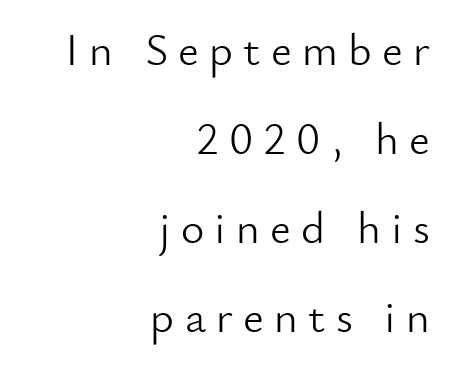
Q: Is the text bold? A: No.
Q: Is the text italic (slanted)? A: No, it is upright.
Q: Is the typeface a serif or a sans-serif typeface? A: Sans-serif.
Q: Is the text underlined? A: No.
Q: How is the paragraph aligned? A: Right-aligned.
Q: Is the spacing between letters normal or unusually wide? A: Unusually wide.
Q: Is the spacing between lines tight, normal or loose? A: Loose.
Q: Width (condensed, normal, or wide)? A: Normal.
Q: Stroke contrast? A: Low.
Q: x-height? A: Small.
Q: Monospaced? A: No.
